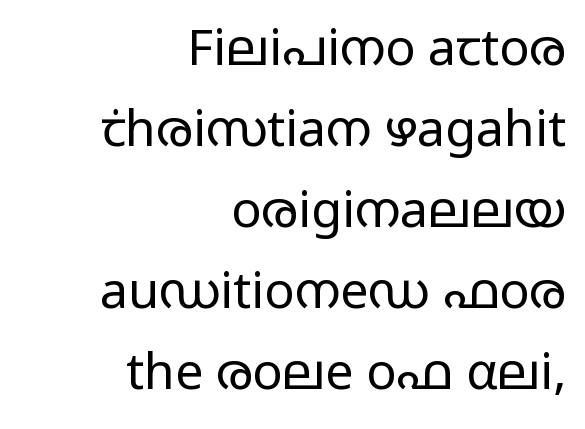
The face looks like a standard text weight, possibly lighter. The rendering uses a moderate line-height, typical for paragraphs. Quick note: not italic, upright. Clear beneath every line of the passage. Varying glyph widths throughout — classic text-font behaviour.
